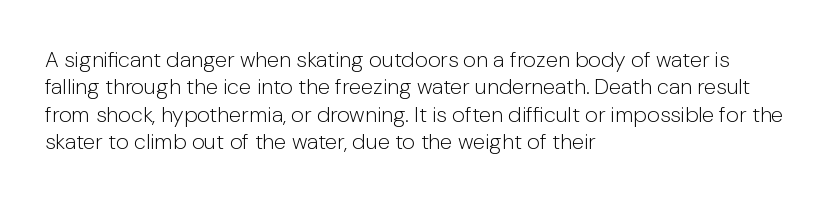
Rendered with straight, roman letterforms. Weight: not bold — regular or lighter. Words appear dense and cohesive because spacing is normal. Horizontal alignment here is leftward, the default for most running prose. A clean baseline with only descenders dipping below it.
